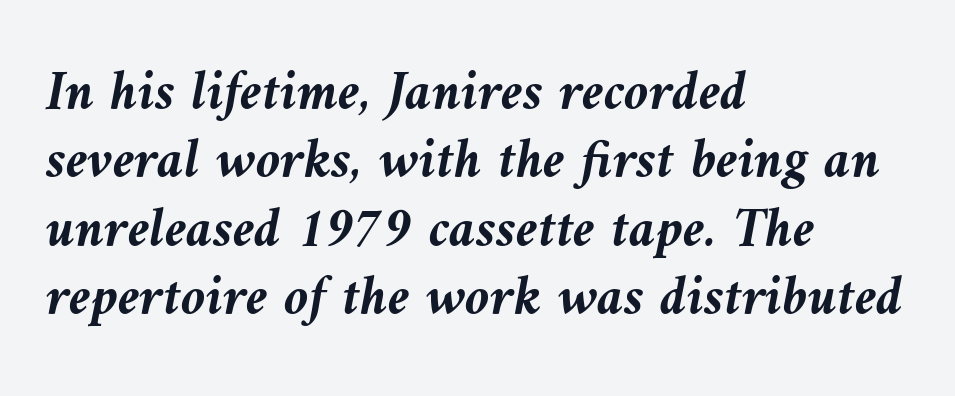
The image shows 56 px semibold type, italic (leaning left); set left-aligned, line spacing 1.22x, normal letter spacing, not underlined; medium stroke contrast and a medium x-height.
